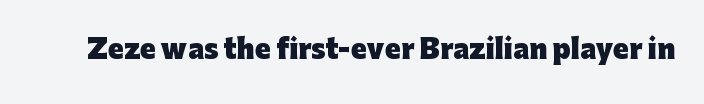
Only glyphs here, with clear space below each row. Rendered with straight, roman letterforms. The glyphs have the mass of a bold cut. Observe the ordinary spacing: letters are neighbours, not strangers.
